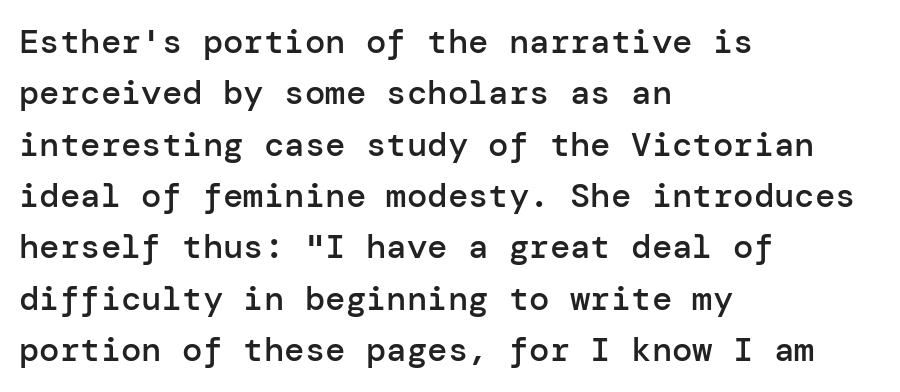
Q: Is the text bold? A: Semi-bold.
Q: Is the text italic (slanted)? A: No, it is upright.
Q: Is the typeface a serif or a sans-serif typeface? A: Sans-serif.
Q: Is the text underlined? A: No.
Q: How is the paragraph aligned? A: Left-aligned.
Q: Is the spacing between letters normal or unusually wide? A: Normal.
Q: Is the spacing between lines tight, normal or loose? A: Normal.
Q: Width (condensed, normal, or wide)? A: Normal.
Q: Stroke contrast? A: Low.
Q: x-height? A: Medium.
